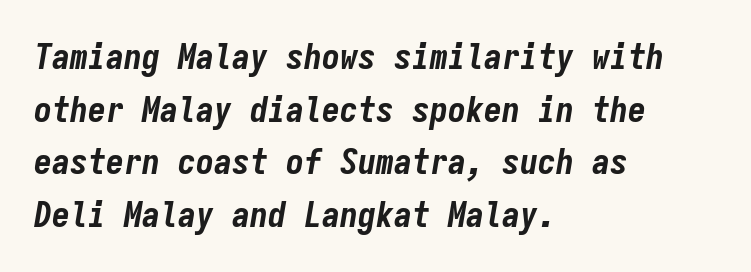
Q: Is the text bold? A: Yes.
Q: Is the text italic (slanted)? A: Yes, it leans right by about 9 degrees.
Q: Is the text underlined? A: No.
Q: How is the paragraph aligned? A: Left-aligned.
Q: Is the spacing between letters normal or unusually wide? A: Normal.
Q: Is the spacing between lines tight, normal or loose? A: Normal.
Q: Width (condensed, normal, or wide)? A: Condensed.
Q: Stroke contrast? A: Low.
Q: x-height? A: Medium.
Q: Monospaced? A: Yes.
